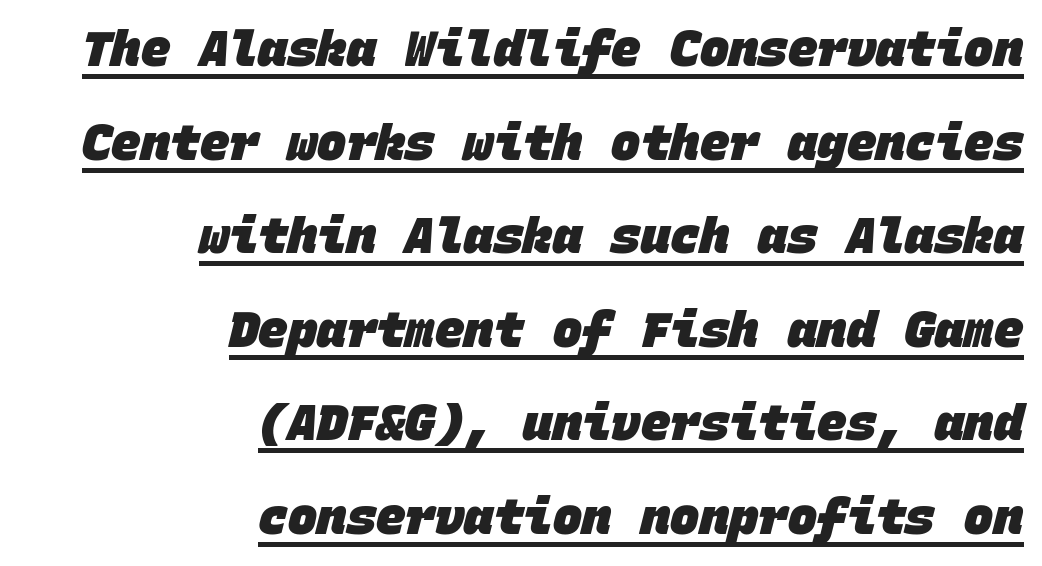
Q: Is the text bold? A: Yes.
Q: Is the typeface a serif or a sans-serif typeface? A: Sans-serif.
Q: Is the text underlined? A: Yes.
Q: How is the paragraph aligned? A: Right-aligned.
Q: Is the spacing between letters normal or unusually wide? A: Normal.
Q: Is the spacing between lines tight, normal or loose? A: Loose.
Q: Width (condensed, normal, or wide)? A: Normal.
Q: Stroke contrast? A: Low.
Q: x-height? A: Large.
Q: Monospaced? A: Yes.
